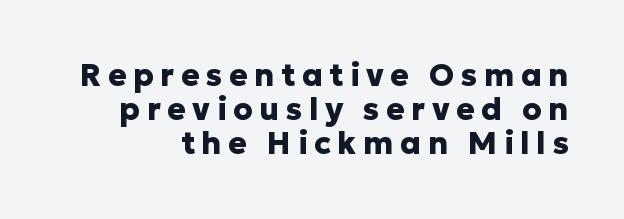
Q: Is the text bold? A: Yes.
Q: Is the text italic (slanted)? A: No, it is upright.
Q: Is the typeface a serif or a sans-serif typeface? A: Sans-serif.
Q: Is the text underlined? A: No.
Q: How is the paragraph aligned? A: Right-aligned.
Q: Is the spacing between letters normal or unusually wide? A: Unusually wide.
Q: Is the spacing between lines tight, normal or loose? A: Tight.
Q: Width (condensed, normal, or wide)? A: Normal.
Q: Stroke contrast? A: Low.
Q: x-height? A: Medium.
Q: Monospaced? A: No.
